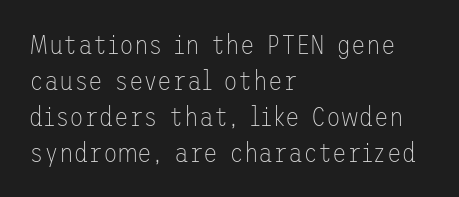
The image shows 27 px text type, upright; set left-aligned, normal line spacing (1.33x), normal letter spacing, not underlined.
